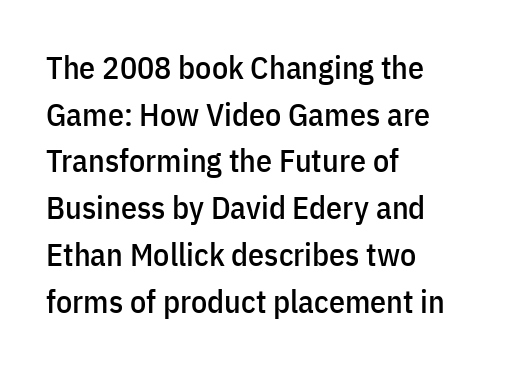
The image shows 32 px condensed sans-serif type, upright; set left-aligned, normal line spacing (1.46x), normal letter spacing, not underlined; low stroke contrast and a medium x-height.
